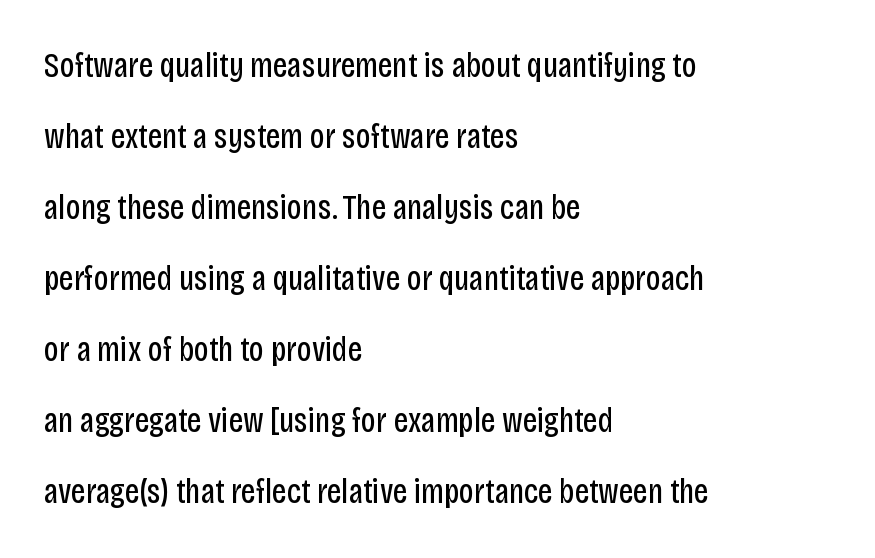
{"serif": "no", "italic": "no", "bold": "no", "weight": "regular", "width": "condensed", "stroke_contrast": "low", "x_height": "large", "monospaced": "no", "underline": "no", "align": "left", "line_spacing": "loose", "line_spacing_ratio": 2.03, "letter_spacing": "normal", "letter_spacing_em": 0.0, "glyph_px": 35}
